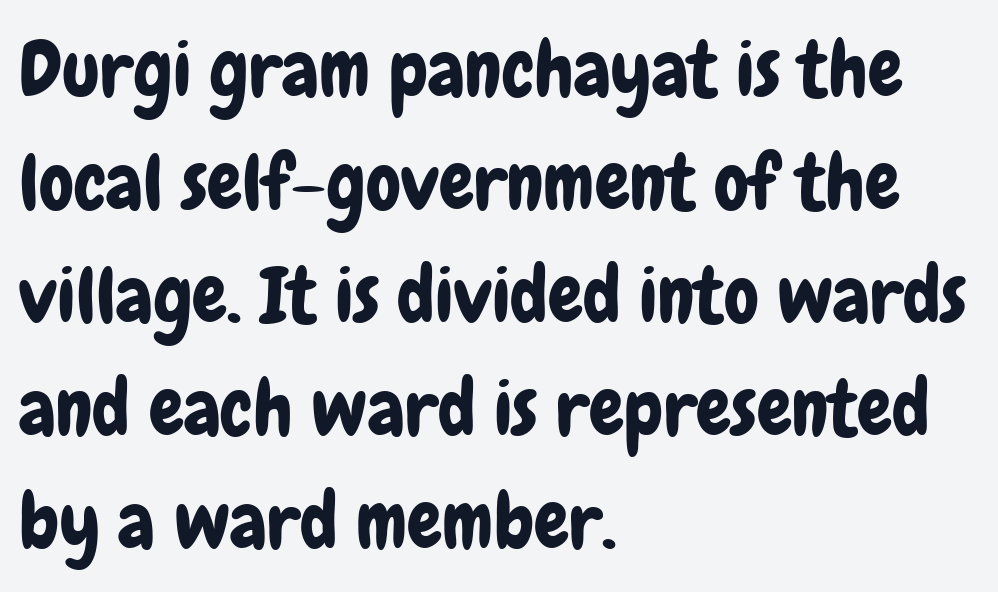
{"serif": "no", "italic": "no", "width": "condensed", "stroke_contrast": "low", "x_height": "medium", "monospaced": "no", "underline": "no", "align": "left", "line_spacing": "normal", "line_spacing_ratio": 1.45, "letter_spacing": "normal", "letter_spacing_em": 0.0, "glyph_px": 78}
